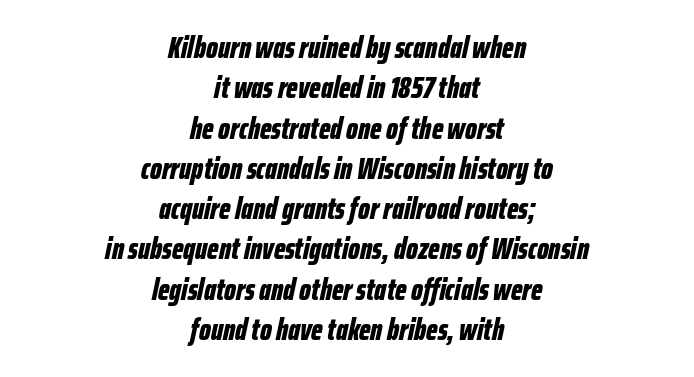
Q: Is the text bold? A: Yes.
Q: Is the text italic (slanted)? A: Yes, it leans right by about 12 degrees.
Q: Is the text underlined? A: No.
Q: How is the paragraph aligned? A: Centered.
Q: Is the spacing between letters normal or unusually wide? A: Normal.
Q: Is the spacing between lines tight, normal or loose? A: Normal.
Q: Width (condensed, normal, or wide)? A: Condensed.
Q: Stroke contrast? A: Low.
Q: x-height? A: Medium.
Q: Monospaced? A: No.
